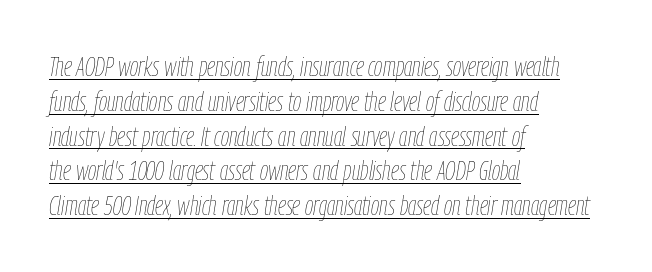
{"italic": "yes", "lean": "right", "slant_degrees": 9, "bold": "no", "underline": "yes", "align": "left", "line_spacing": "normal", "line_spacing_ratio": 1.29, "letter_spacing": "normal", "letter_spacing_em": 0.0, "glyph_px": 27}
